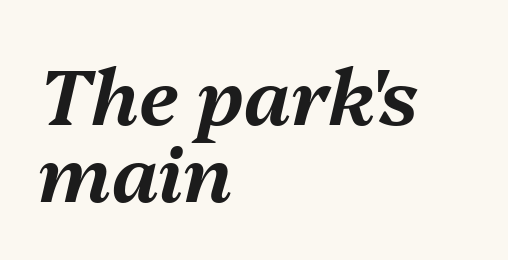
Interline gaps are noticeably narrow in this sample. Nobody touched the tracking dial on this one. Descenders are the only things crossing below the line. The face used here is proportionally spaced, like ordinary book or web type.
